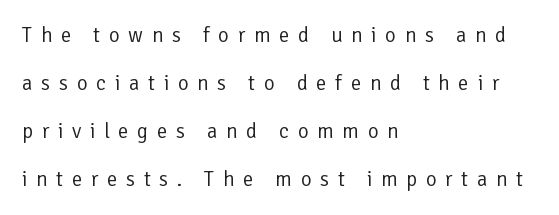
The image shows 21 px text type, upright; set left-aligned, loose line spacing (2.28x), unusually wide letter spacing (+0.41 em), not underlined.
